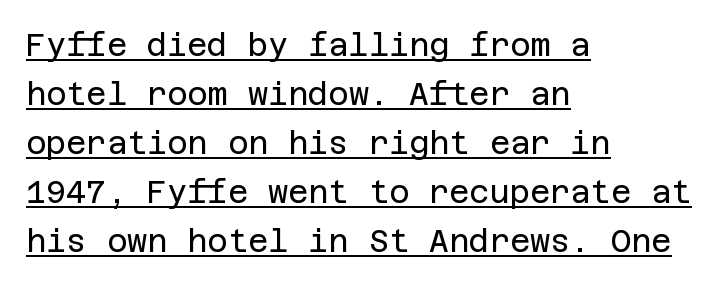
{"serif": "no", "italic": "no", "bold": "no", "weight": "regular", "width": "normal", "stroke_contrast": "low", "x_height": "large", "underline": "yes", "align": "left", "line_spacing": "normal", "line_spacing_ratio": 1.58, "letter_spacing": "normal", "letter_spacing_em": 0.0, "glyph_px": 31}
